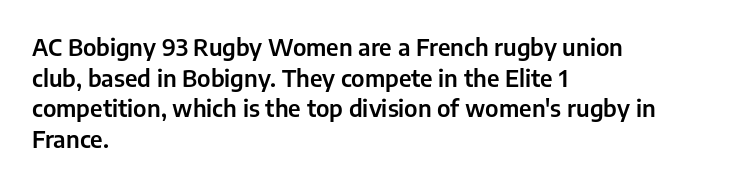
{"italic": "no", "underline": "no", "align": "left", "line_spacing": "normal", "line_spacing_ratio": 1.33, "letter_spacing": "normal", "letter_spacing_em": 0.0, "glyph_px": 23}
